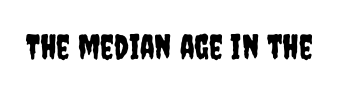
Examine the stroke ends and you'll find no serifs. Students, note that the glyphs here touch the page at normal intervals. A clean baseline with only descenders dipping below it. In terms of posture, this sample is upright.
